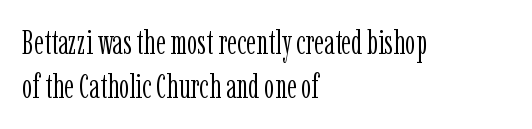
Q: Is the text bold? A: No.
Q: Is the text italic (slanted)? A: No, it is upright.
Q: Is the typeface a serif or a sans-serif typeface? A: Serif.
Q: Is the text underlined? A: No.
Q: How is the paragraph aligned? A: Left-aligned.
Q: Is the spacing between letters normal or unusually wide? A: Normal.
Q: Is the spacing between lines tight, normal or loose? A: Normal.
Q: Width (condensed, normal, or wide)? A: Condensed.
Q: Stroke contrast? A: Low.
Q: x-height? A: Medium.
Q: Monospaced? A: No.
